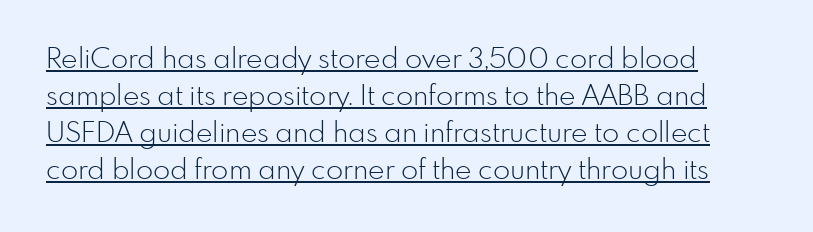
The image shows 28 px light sans-serif type, upright; set normal line spacing (1.32x), normal letter spacing, underlined; low stroke contrast and a small x-height.
